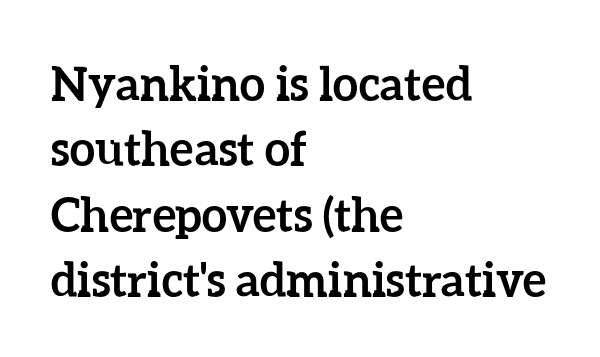
Q: Is the text bold? A: Yes.
Q: Is the text italic (slanted)? A: No, it is upright.
Q: Is the text underlined? A: No.
Q: How is the paragraph aligned? A: Left-aligned.
Q: Is the spacing between letters normal or unusually wide? A: Normal.
Q: Is the spacing between lines tight, normal or loose? A: Normal.
Q: Width (condensed, normal, or wide)? A: Normal.
Q: Stroke contrast? A: Low.
Q: x-height? A: Medium.
Q: Monospaced? A: No.
